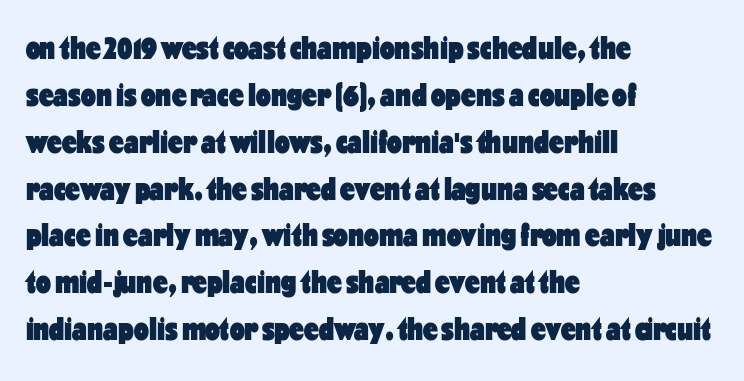
Q: Is the text bold? A: Yes.
Q: Is the text italic (slanted)? A: No, it is upright.
Q: Is the typeface a serif or a sans-serif typeface? A: Sans-serif.
Q: Is the text underlined? A: No.
Q: How is the paragraph aligned? A: Left-aligned.
Q: Is the spacing between letters normal or unusually wide? A: Normal.
Q: Is the spacing between lines tight, normal or loose? A: Normal.
Q: Width (condensed, normal, or wide)? A: Condensed.
Q: Stroke contrast? A: Low.
Q: x-height? A: Medium.
Q: Monospaced? A: No.
